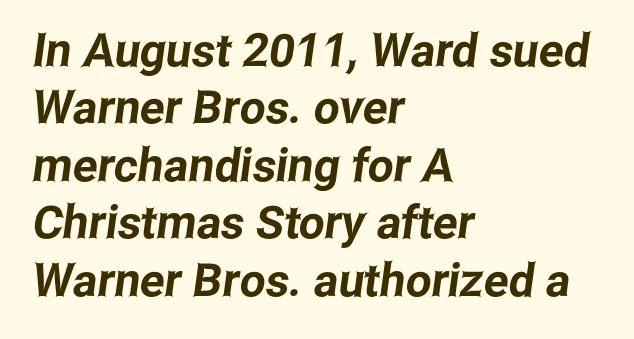
The image shows 46 px condensed sans-serif type; set left-aligned, normal line spacing (1.25x), normal letter spacing, not underlined; low stroke contrast and a medium x-height.
